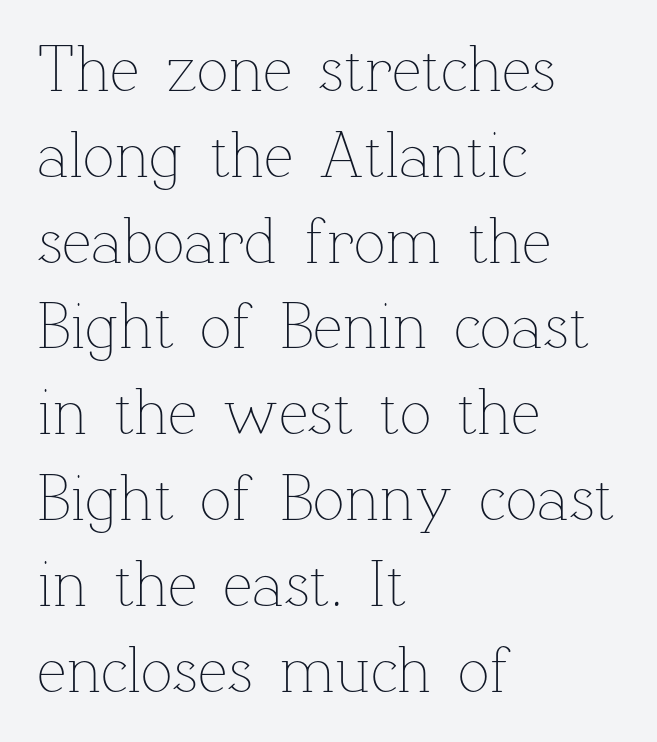
{"italic": "no", "bold": "no", "weight": "thin", "width": "normal", "stroke_contrast": "low", "x_height": "medium", "monospaced": "no", "underline": "no", "align": "left", "line_spacing": "normal", "line_spacing_ratio": 1.3, "letter_spacing": "normal", "letter_spacing_em": 0.0, "glyph_px": 66}
